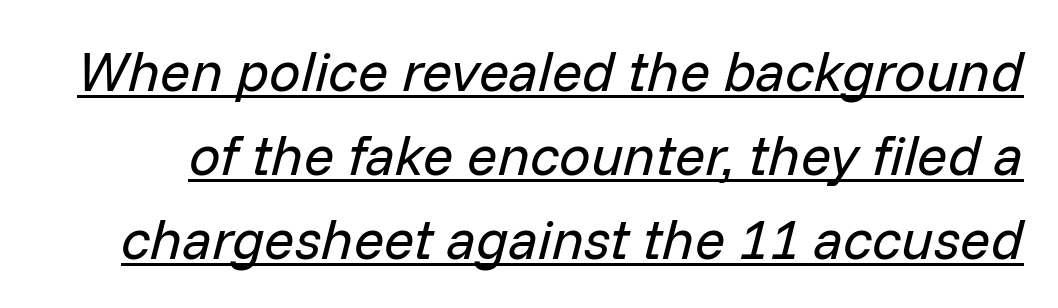
These lines are rendered in a variable-pitch font. A rule runs beneath these lines of type. Italic? Definitely — the glyphs are oblique. This reads as an unemphasized weight, regular at the heaviest. Letter spacing: default.
